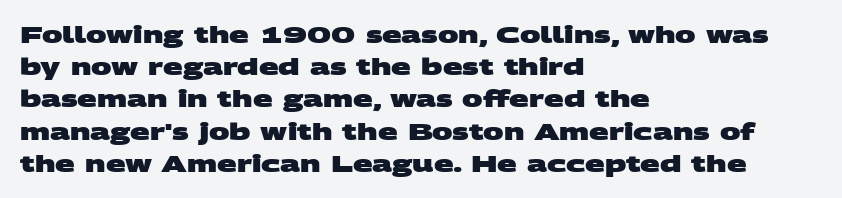
{"bold": "yes", "underline": "no", "align": "left", "line_spacing": "normal", "line_spacing_ratio": 1.4, "letter_spacing": "normal", "letter_spacing_em": 0.0, "glyph_px": 23}
